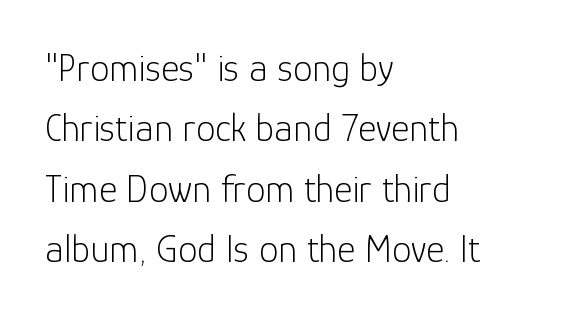
Do the characters align in a grid? No, the font is proportional. Observe the ordinary spacing: letters are neighbours, not strangers. The space directly below the letters is spotless. Weight: not bold — regular or lighter. Which margin do the lines hug? The left one — the right edge is uneven. Serif or sans? Sans — the stroke terminals are bare.
